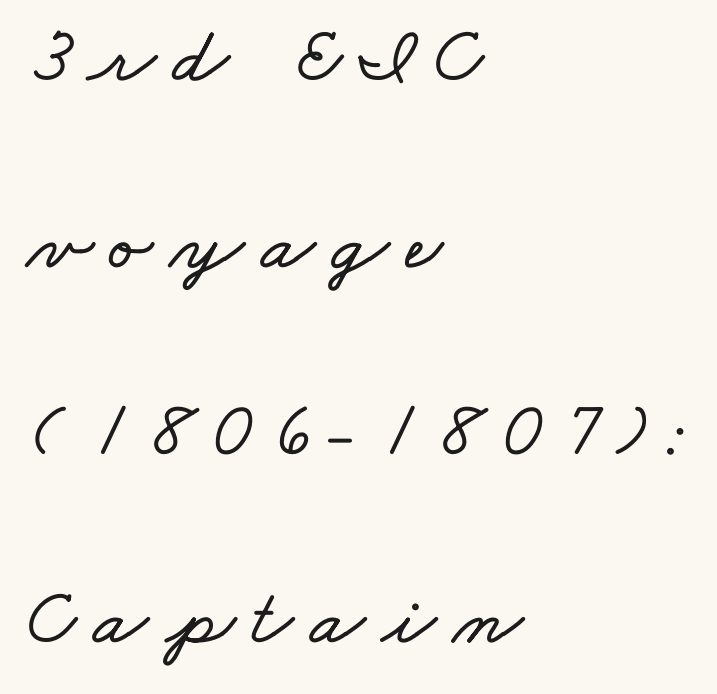
Q: Is the text underlined? A: No.
Q: How is the paragraph aligned? A: Left-aligned.
Q: Is the spacing between letters normal or unusually wide? A: Unusually wide.
Q: Is the spacing between lines tight, normal or loose? A: Loose.
Q: Width (condensed, normal, or wide)? A: Wide.
Q: Stroke contrast? A: Low.
Q: x-height? A: Small.
Q: Monospaced? A: No.
